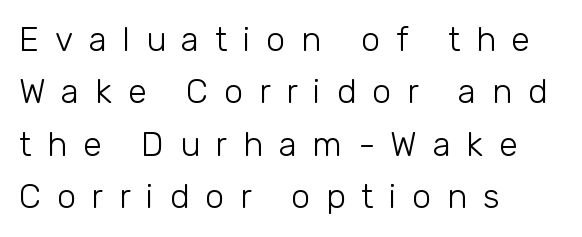
Q: Is the text bold? A: No.
Q: Is the text italic (slanted)? A: No, it is upright.
Q: Is the typeface a serif or a sans-serif typeface? A: Sans-serif.
Q: Is the text underlined? A: No.
Q: How is the paragraph aligned? A: Left-aligned.
Q: Is the spacing between letters normal or unusually wide? A: Unusually wide.
Q: Is the spacing between lines tight, normal or loose? A: Normal.
Q: Width (condensed, normal, or wide)? A: Normal.
Q: Stroke contrast? A: Low.
Q: x-height? A: Medium.
Q: Monospaced? A: No.
